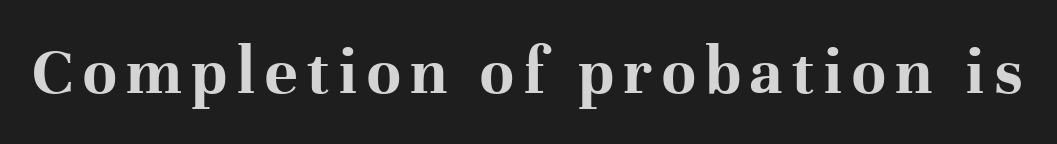
Q: Is the text bold? A: Yes.
Q: Is the text italic (slanted)? A: No, it is upright.
Q: Is the typeface a serif or a sans-serif typeface? A: Serif.
Q: Is the text underlined? A: No.
Q: Width (condensed, normal, or wide)? A: Normal.
Q: Stroke contrast? A: High.
Q: x-height? A: Medium.
Q: Monospaced? A: No.
